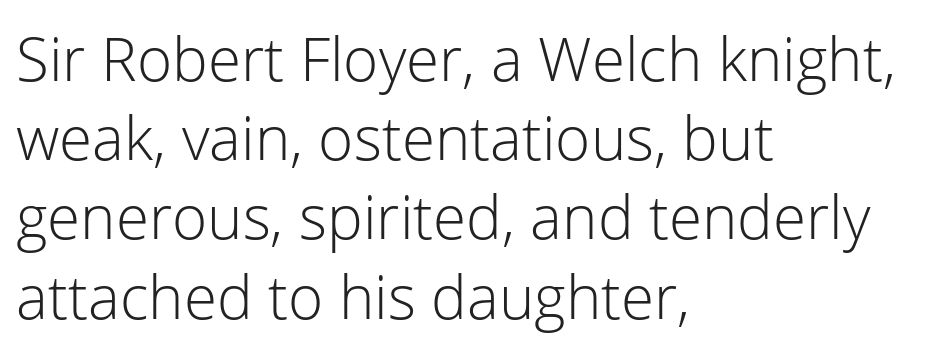
Q: Is the text bold? A: No.
Q: Is the text italic (slanted)? A: No, it is upright.
Q: Is the typeface a serif or a sans-serif typeface? A: Sans-serif.
Q: Is the text underlined? A: No.
Q: How is the paragraph aligned? A: Left-aligned.
Q: Is the spacing between letters normal or unusually wide? A: Normal.
Q: Is the spacing between lines tight, normal or loose? A: Normal.
Q: Width (condensed, normal, or wide)? A: Normal.
Q: Stroke contrast? A: Low.
Q: x-height? A: Medium.
Q: Monospaced? A: No.
